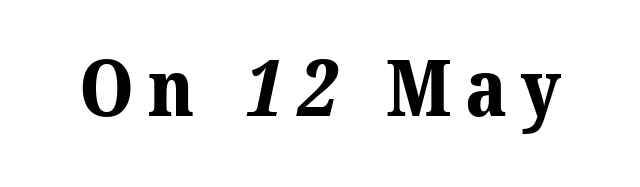
The image shows 78 px bold serif type; set not underlined; medium stroke contrast and a medium x-height.
